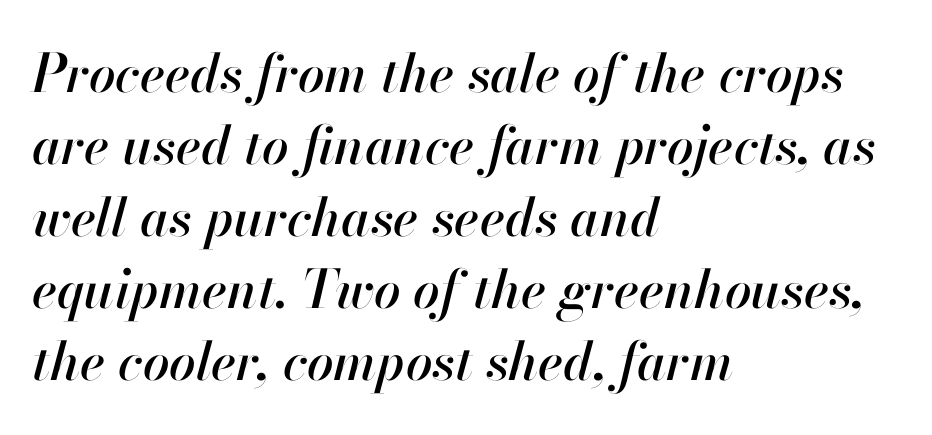
Q: Is the text italic (slanted)? A: Yes, it leans right by about 13 degrees.
Q: Is the text underlined? A: No.
Q: How is the paragraph aligned? A: Left-aligned.
Q: Is the spacing between letters normal or unusually wide? A: Normal.
Q: Is the spacing between lines tight, normal or loose? A: Normal.
Q: Width (condensed, normal, or wide)? A: Normal.
Q: Stroke contrast? A: High.
Q: x-height? A: Small.
Q: Monospaced? A: No.
